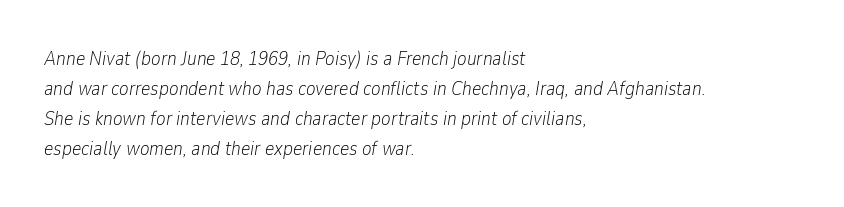
{"italic": "yes", "lean": "right", "slant_degrees": 9, "bold": "no", "underline": "no", "align": "left", "line_spacing": "normal", "line_spacing_ratio": 1.5, "letter_spacing": "normal", "letter_spacing_em": 0.0, "glyph_px": 20}
